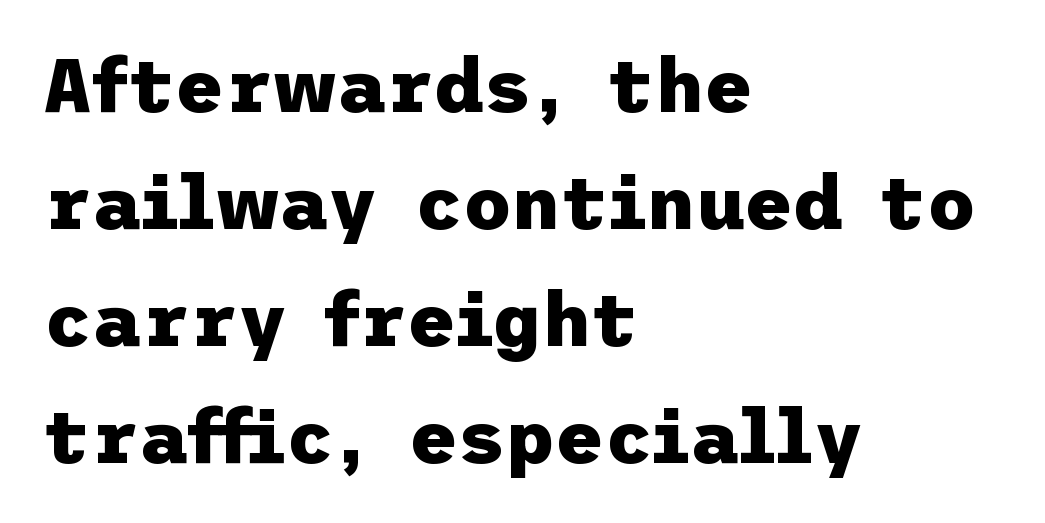
Q: Is the text bold? A: Yes.
Q: Is the text italic (slanted)? A: No, it is upright.
Q: Is the typeface a serif or a sans-serif typeface? A: Sans-serif.
Q: Is the text underlined? A: No.
Q: How is the paragraph aligned? A: Left-aligned.
Q: Is the spacing between letters normal or unusually wide? A: Normal.
Q: Is the spacing between lines tight, normal or loose? A: Normal.
Q: Width (condensed, normal, or wide)? A: Normal.
Q: Stroke contrast? A: Low.
Q: x-height? A: Medium.
